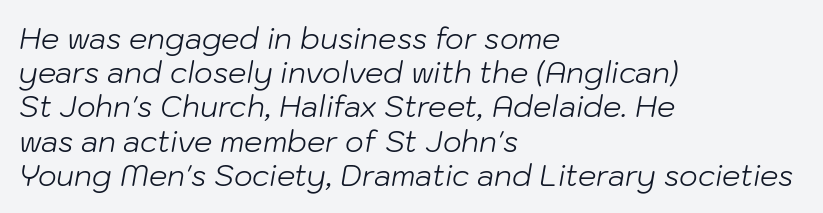
Q: Is the text bold? A: No.
Q: Is the text italic (slanted)? A: Yes, it leans right by about 10 degrees.
Q: Is the text underlined? A: No.
Q: How is the paragraph aligned? A: Left-aligned.
Q: Is the spacing between letters normal or unusually wide? A: Normal.
Q: Width (condensed, normal, or wide)? A: Normal.
Q: Stroke contrast? A: Low.
Q: x-height? A: Medium.
Q: Monospaced? A: No.
